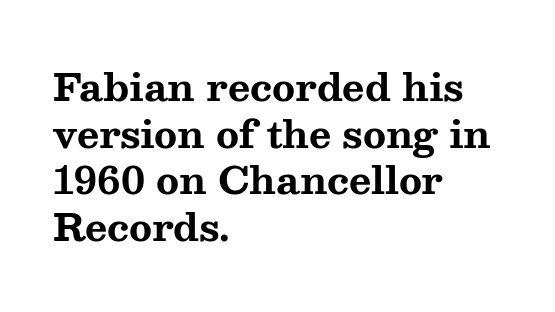
The image shows 38 px bold, wide serif type, upright; set left-aligned, line spacing 1.23x, normal letter spacing, not underlined; medium stroke contrast and a medium x-height.
